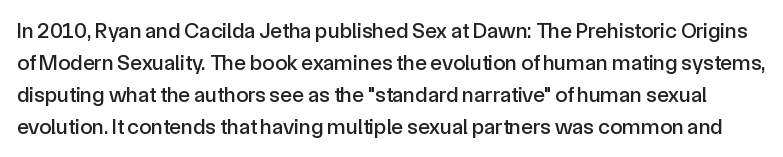
{"italic": "no", "underline": "no", "line_spacing": "normal", "line_spacing_ratio": 1.45, "letter_spacing": "normal", "letter_spacing_em": 0.0, "glyph_px": 22}
